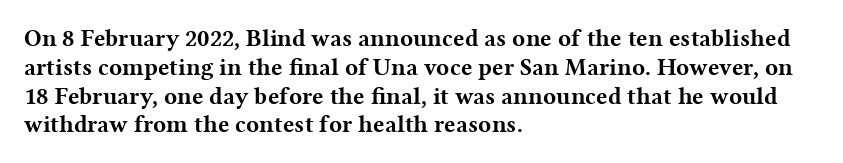
{"italic": "no", "bold": "yes", "underline": "no", "align": "left", "line_spacing_ratio": 1.2, "letter_spacing": "normal", "letter_spacing_em": 0.0, "glyph_px": 24}
